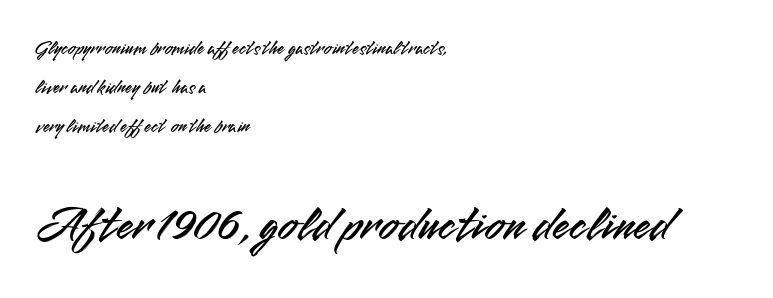
The space beneath each line is pristine and unruled. Varying glyph widths throughout — classic text-font behaviour. Are there feet on the stems? There aren't — it's a sans. Larger block? The one below; the one above is distinctly smaller.
